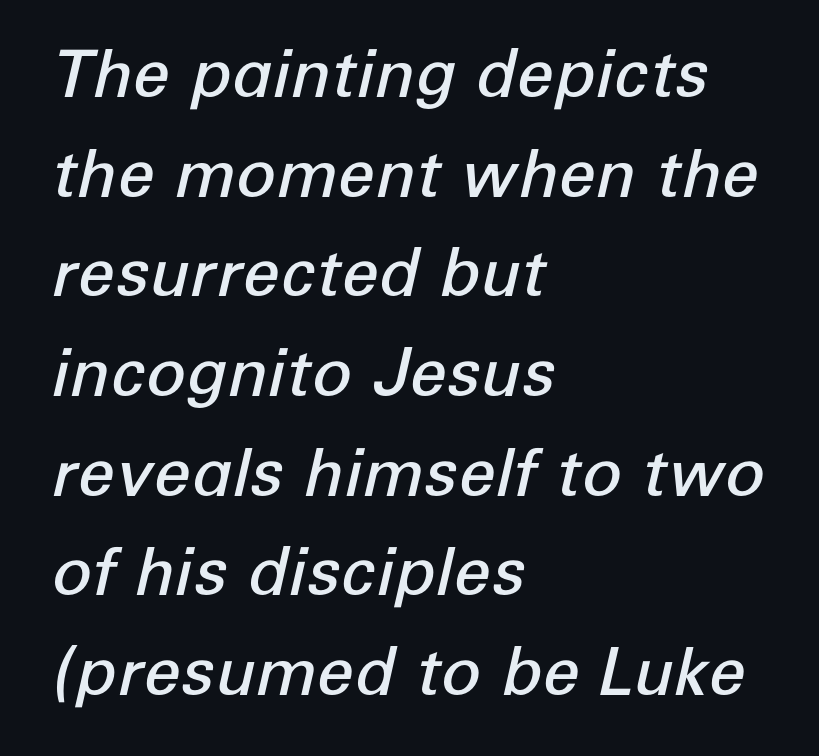
The space beneath each line is pristine and unruled. Each letter keeps its own natural width here, so spacing adapts to shape. The letterforms sit shoulder to shoulder at normal distance. This is the in-between weight designers call semibold or demi. This rendering uses left alignment, leaving the right contour irregular.
